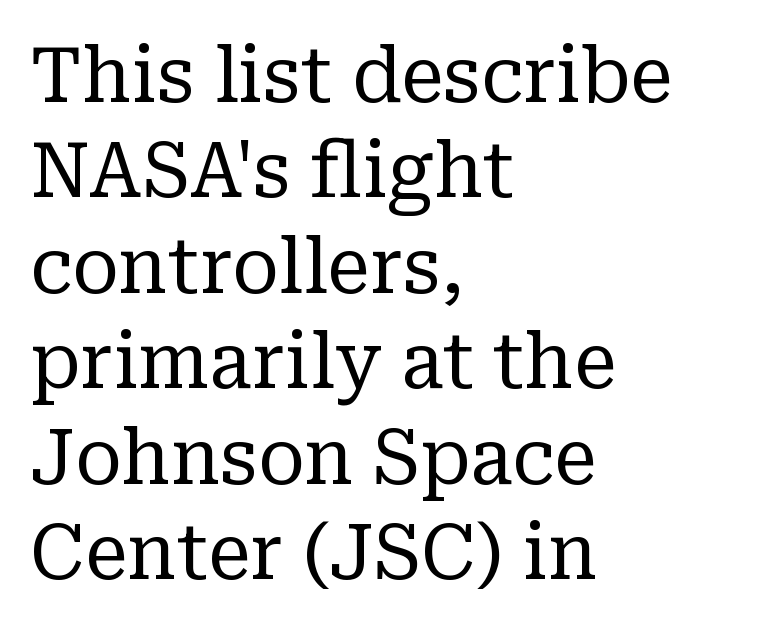
Q: Is the text bold? A: No.
Q: Is the text italic (slanted)? A: No, it is upright.
Q: Is the typeface a serif or a sans-serif typeface? A: Serif.
Q: Is the text underlined? A: No.
Q: How is the paragraph aligned? A: Left-aligned.
Q: Is the spacing between letters normal or unusually wide? A: Normal.
Q: Width (condensed, normal, or wide)? A: Normal.
Q: Stroke contrast? A: Low.
Q: x-height? A: Medium.
Q: Monospaced? A: No.
